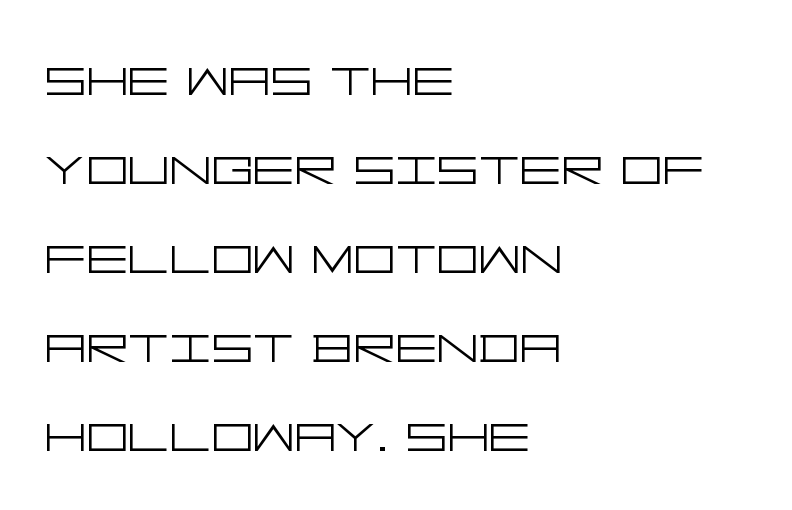
Check under the words: just untouched page. Caption: face not bold, strokes unweighted. Serif or sans? Sans — the stroke terminals are bare. Characters follow at the spacing the type designer built in. Notice how the stems are strictly vertical — no italics here.
